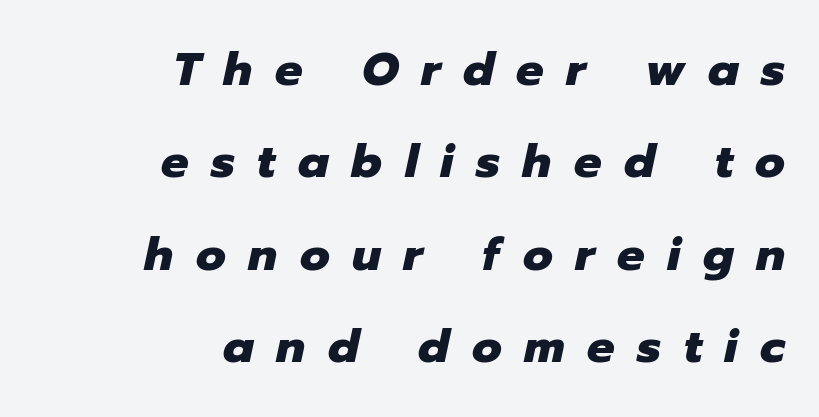
Type without underlining. There is plenty of visible air inserted between adjacent glyphs. Rendered with sloped, italic letterforms. Looks like regular typesetting: each glyph gets only the width it needs.
